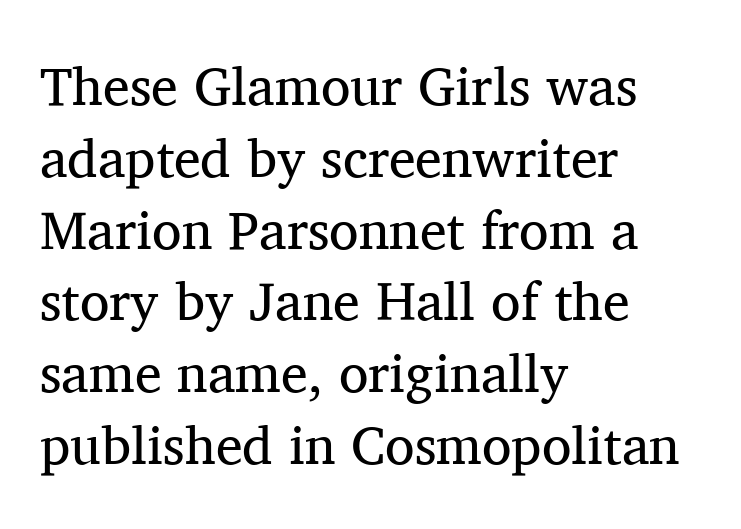
Q: Is the text bold? A: No.
Q: Is the text italic (slanted)? A: No, it is upright.
Q: Is the typeface a serif or a sans-serif typeface? A: Serif.
Q: Is the text underlined? A: No.
Q: How is the paragraph aligned? A: Left-aligned.
Q: Is the spacing between letters normal or unusually wide? A: Normal.
Q: Is the spacing between lines tight, normal or loose? A: Normal.
Q: Width (condensed, normal, or wide)? A: Normal.
Q: Stroke contrast? A: Medium.
Q: x-height? A: Medium.
Q: Monospaced? A: No.
